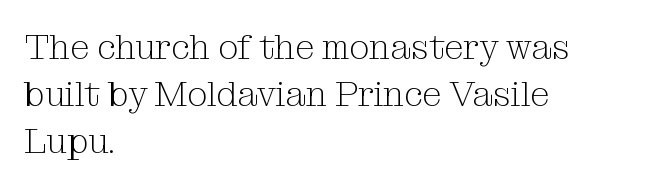
What kind of face is this? One with serifs. Letter spacing: default. You can tell it's not italic because the verticals are truly vertical. You could not count columns in this text — the font is proportionally spaced.
